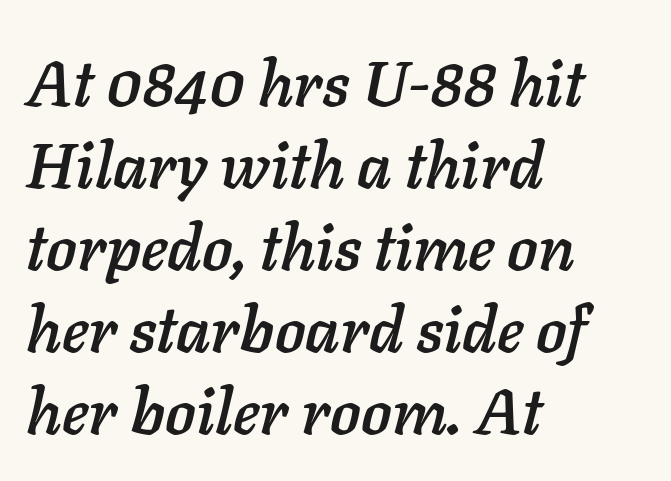
The image shows 64 px text type, italic (leaning right); set left-aligned, normal line spacing (1.28x), normal letter spacing, not underlined; low stroke contrast and a medium x-height.
